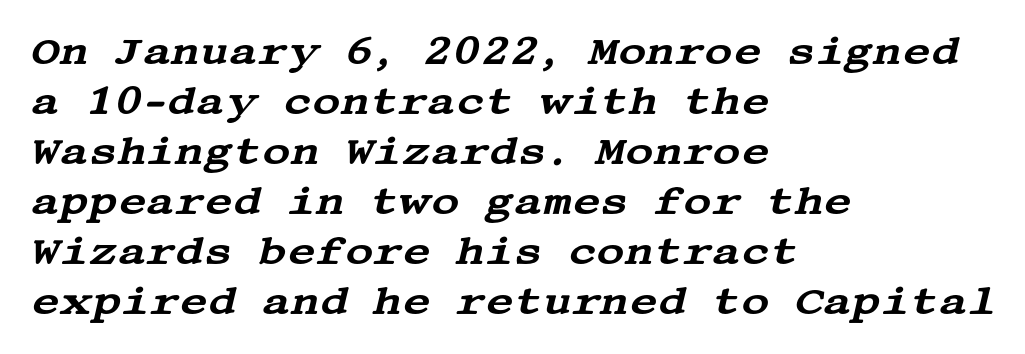
The image shows 39 px wide serif type, italic (leaning right); set left-aligned, normal line spacing (1.28x), normal letter spacing, not underlined; medium stroke contrast and a large x-height.
